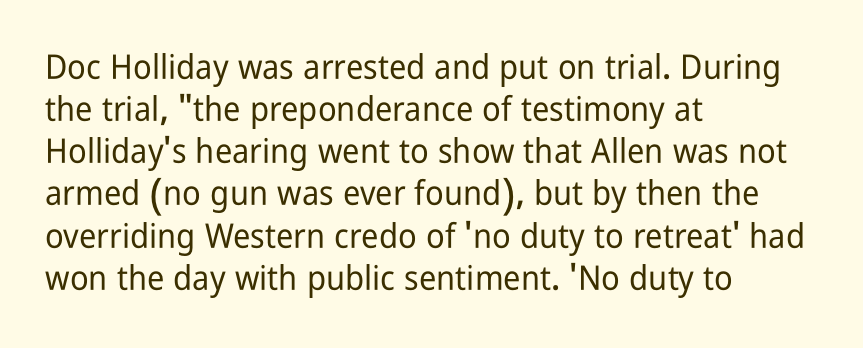
Q: Is the text italic (slanted)? A: No, it is upright.
Q: Is the typeface a serif or a sans-serif typeface? A: Sans-serif.
Q: Is the text underlined? A: No.
Q: How is the paragraph aligned? A: Left-aligned.
Q: Is the spacing between letters normal or unusually wide? A: Normal.
Q: Width (condensed, normal, or wide)? A: Condensed.
Q: Stroke contrast? A: Low.
Q: x-height? A: Medium.
Q: Monospaced? A: No.
